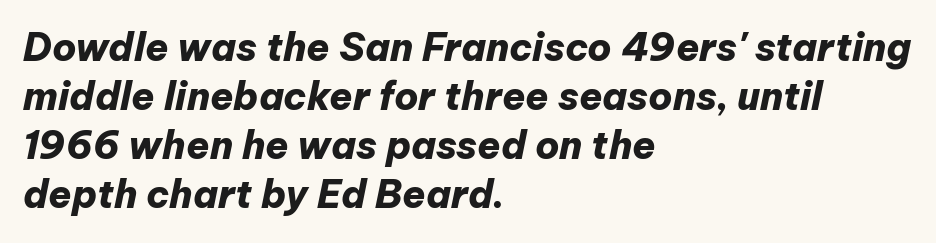
The image shows 38 px heavy type, italic (leaning right); set left-aligned, normal line spacing (1.29x), normal letter spacing, not underlined; low stroke contrast and a medium x-height.
